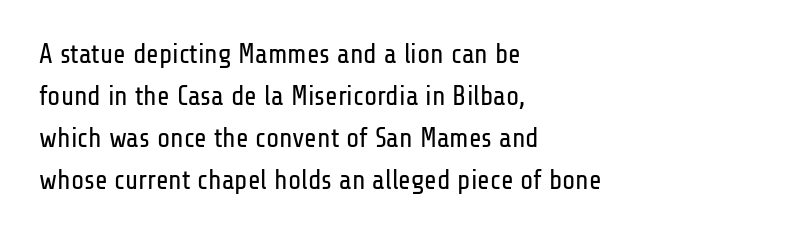
Each new line begins a customary step beneath the previous one. The passage shown is not underscored anywhere. Weight: not bold — regular or lighter. Nope, not italic — everything's standing straight. A classic flush-left, rag-right setting is used for this passage.
